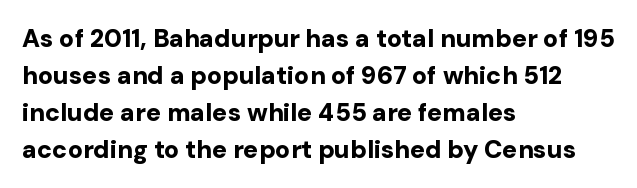
{"italic": "no", "bold": "yes", "underline": "no", "align": "left", "line_spacing": "normal", "line_spacing_ratio": 1.48, "letter_spacing": "normal", "letter_spacing_em": 0.0, "glyph_px": 25}
